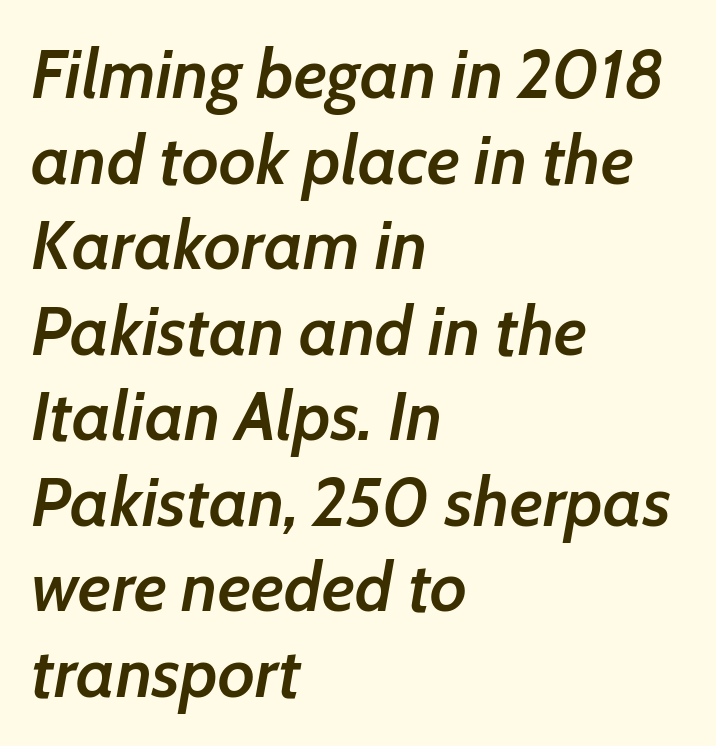
The image shows 69 px semibold type, italic (leaning right); set left-aligned, line spacing 1.24x, normal letter spacing, not underlined; low stroke contrast and a medium x-height.
